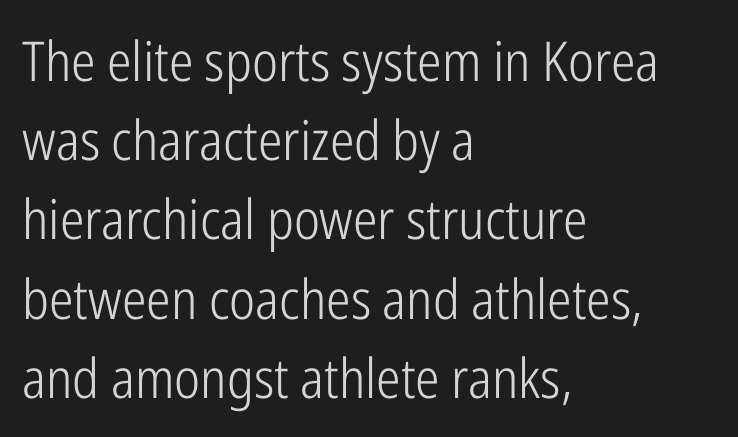
The image shows 55 px light, condensed sans-serif type, upright; set left-aligned, normal line spacing (1.44x), normal letter spacing, not underlined; low stroke contrast and a medium x-height.
